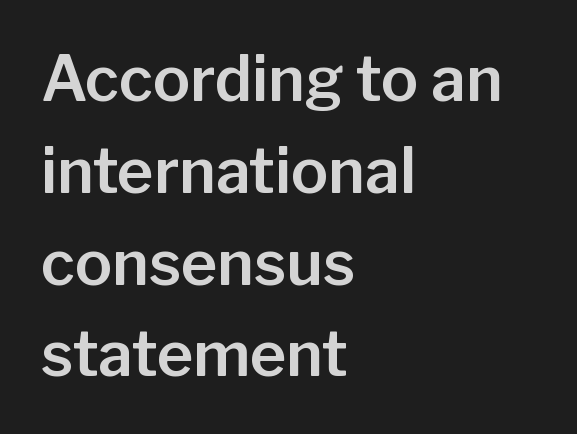
Q: Is the text italic (slanted)? A: No, it is upright.
Q: Is the typeface a serif or a sans-serif typeface? A: Sans-serif.
Q: Is the text underlined? A: No.
Q: How is the paragraph aligned? A: Left-aligned.
Q: Is the spacing between letters normal or unusually wide? A: Normal.
Q: Is the spacing between lines tight, normal or loose? A: Normal.
Q: Width (condensed, normal, or wide)? A: Normal.
Q: Stroke contrast? A: Low.
Q: x-height? A: Medium.
Q: Monospaced? A: No.
